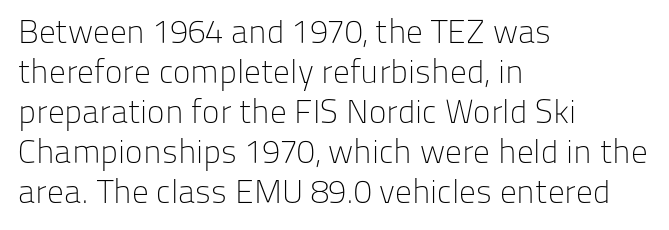
{"serif": "no", "italic": "no", "bold": "no", "weight": "light", "width": "normal", "stroke_contrast": "low", "x_height": "medium", "monospaced": "no", "underline": "no", "align": "left", "line_spacing_ratio": 1.21, "letter_spacing": "normal", "letter_spacing_em": 0.0, "glyph_px": 33}
